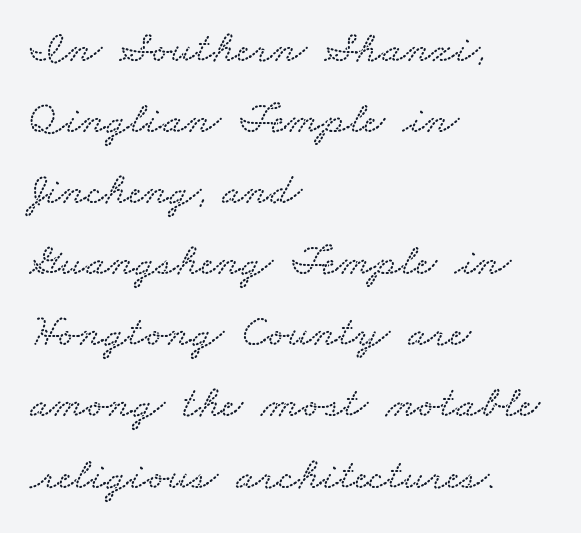
The horizontal fit of the characters is conventional and even. Notice how the passage keeps a crisp vertical edge on the left only. These lines sit exactly where default settings would place them. The rendering uses natural spacing where letterforms have individual widths. The string is rendered with underlining switched off.
